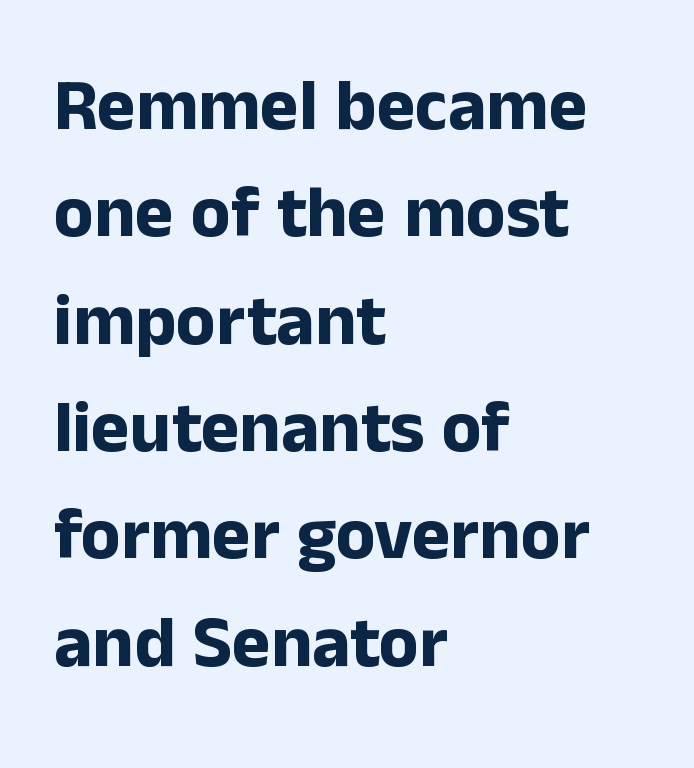
{"serif": "no", "italic": "no", "bold": "yes", "weight": "bold", "width": "normal", "stroke_contrast": "low", "x_height": "medium", "monospaced": "no", "underline": "no", "align": "left", "line_spacing": "normal", "line_spacing_ratio": 1.47, "letter_spacing": "normal", "letter_spacing_em": 0.0, "glyph_px": 73}
